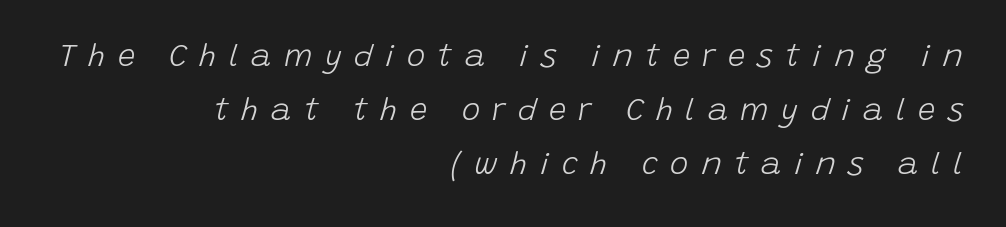
{"italic": "yes", "lean": "right", "slant_degrees": 15, "bold": "no", "weight": "light", "width": "normal", "stroke_contrast": "low", "x_height": "large", "monospaced": "no", "underline": "no", "align": "right", "line_spacing_ratio": 1.75, "letter_spacing": "wide", "letter_spacing_em": 0.4, "glyph_px": 31}
